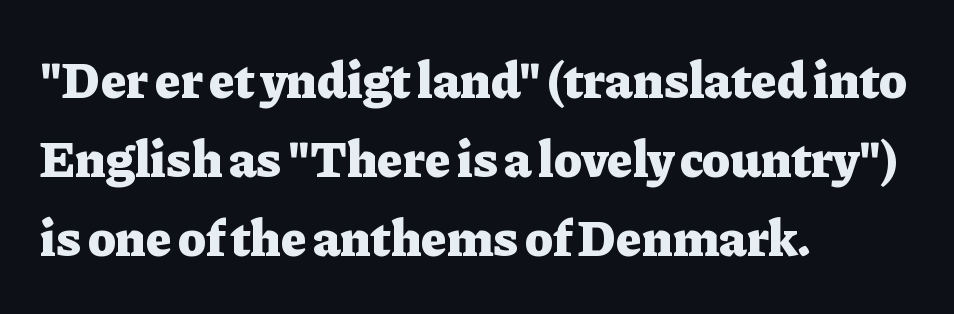
The image shows 52 px heavy serif type, upright; set left-aligned, normal line spacing (1.52x), normal letter spacing, not underlined; low stroke contrast and a medium x-height.
